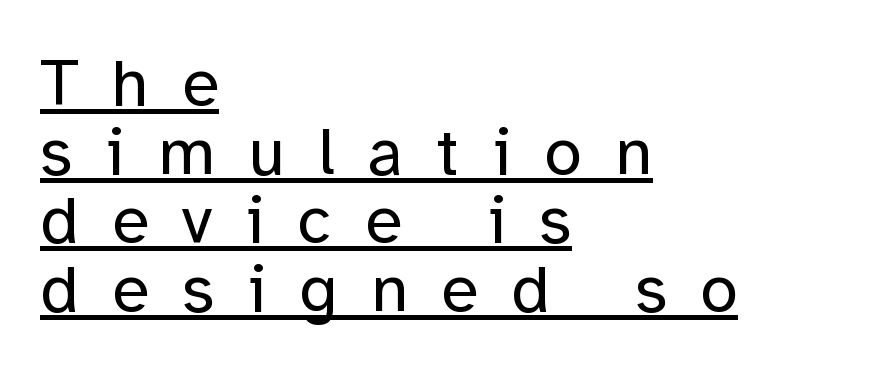
Q: Is the text bold? A: No.
Q: Is the text italic (slanted)? A: No, it is upright.
Q: Is the typeface a serif or a sans-serif typeface? A: Sans-serif.
Q: Is the text underlined? A: Yes.
Q: How is the paragraph aligned? A: Left-aligned.
Q: Is the spacing between letters normal or unusually wide? A: Unusually wide.
Q: Is the spacing between lines tight, normal or loose? A: Tight.
Q: Width (condensed, normal, or wide)? A: Normal.
Q: Stroke contrast? A: Low.
Q: x-height? A: Medium.
Q: Monospaced? A: No.
